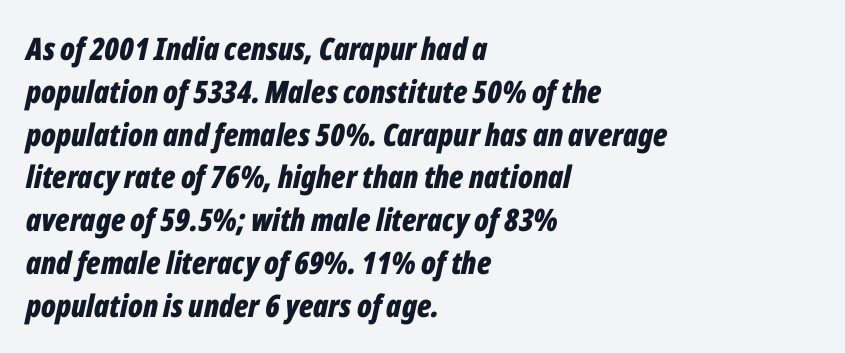
{"italic": "yes", "lean": "right", "slant_degrees": 12, "bold": "yes", "weight": "bold", "width": "condensed", "stroke_contrast": "low", "x_height": "medium", "monospaced": "no", "underline": "no", "align": "left", "line_spacing": "normal", "line_spacing_ratio": 1.38, "letter_spacing": "normal", "letter_spacing_em": 0.0, "glyph_px": 31}
